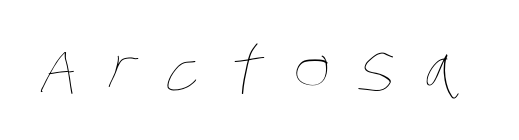
Stroke mass is kept to a normal reading level or below. Decoration check: the copy has no underline. You could not count columns in this text — the font is proportionally spaced. Glyph-to-glyph distance is far greater than everyday printed text.
